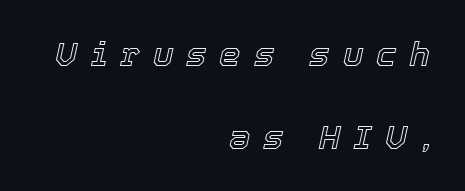
Q: Is the text italic (slanted)? A: Yes, it leans right by about 12 degrees.
Q: Is the text underlined? A: No.
Q: How is the paragraph aligned? A: Right-aligned.
Q: Is the spacing between letters normal or unusually wide? A: Unusually wide.
Q: Is the spacing between lines tight, normal or loose? A: Loose.
Q: Width (condensed, normal, or wide)? A: Normal.
Q: x-height? A: Medium.
Q: Monospaced? A: No.
